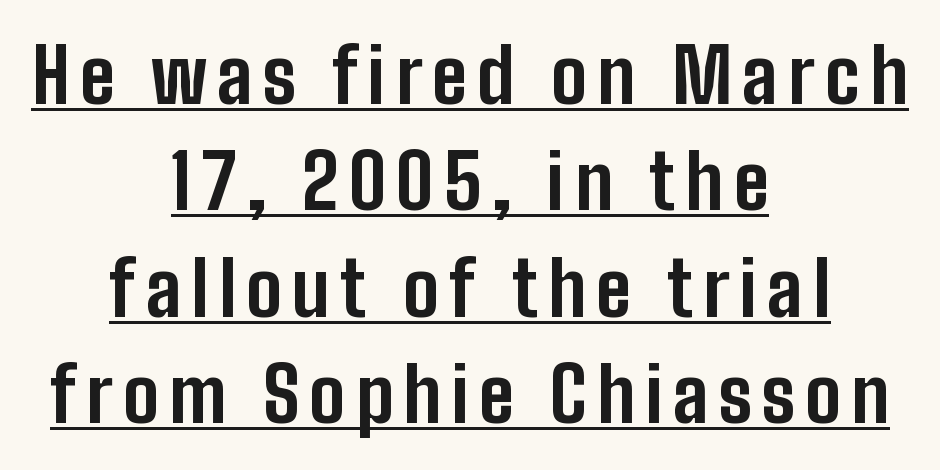
Q: Is the text bold? A: Yes.
Q: Is the text italic (slanted)? A: No, it is upright.
Q: Is the typeface a serif or a sans-serif typeface? A: Sans-serif.
Q: Is the text underlined? A: Yes.
Q: How is the paragraph aligned? A: Centered.
Q: Is the spacing between lines tight, normal or loose? A: Normal.
Q: Width (condensed, normal, or wide)? A: Condensed.
Q: Stroke contrast? A: Low.
Q: x-height? A: Medium.
Q: Monospaced? A: No.
